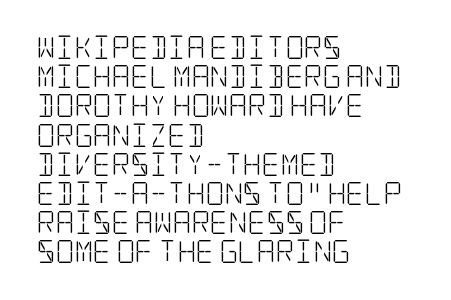
Nothing unusual about the tracking: characters are spaced as the font intends. Caption: multi-line text, flush left, ragged right. How would I describe the line gaps? Plain and ordinary. Unbolded letterforms with no extra heft.
